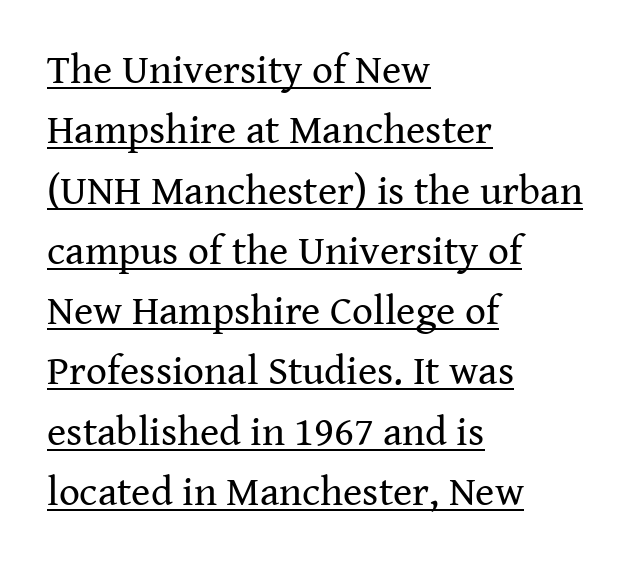
Vertical strokes here are truly vertical. Is this a sans? No — the strokes have serifs. The letters advance in unequal steps, a hallmark of proportional type. A baseline rule has been typeset under these characters.
